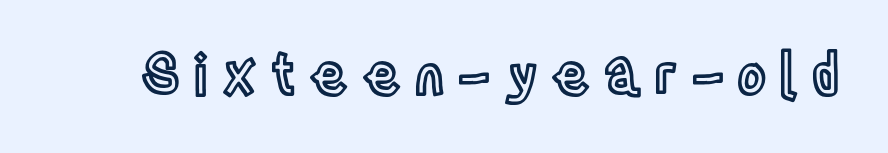
{"italic": "no", "width": "condensed", "x_height": "large", "monospaced": "no", "underline": "no", "letter_spacing": "wide", "letter_spacing_em": 0.25, "glyph_px": 55}
